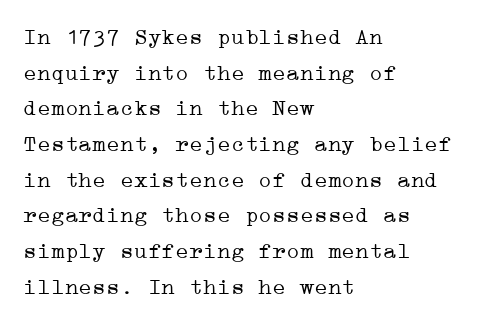
Baseline-to-baseline distance is the conventional proportion of letter height. The passage is arranged the way most books set body copy — flush left. The glyphs are unaccompanied by any horizontal stroke below them. The gaps between neighbouring characters are ordinary and unremarkable.
